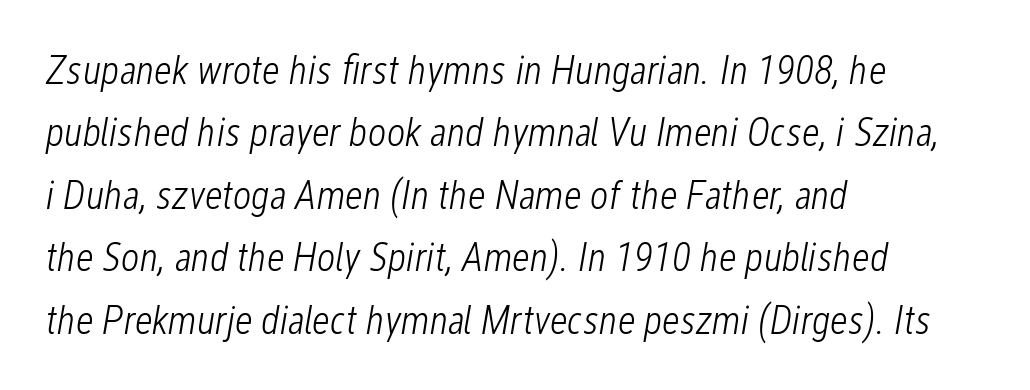
Q: Is the text bold? A: No.
Q: Is the text italic (slanted)? A: Yes, it leans right by about 12 degrees.
Q: Is the text underlined? A: No.
Q: How is the paragraph aligned? A: Left-aligned.
Q: Is the spacing between letters normal or unusually wide? A: Normal.
Q: Is the spacing between lines tight, normal or loose? A: Normal.
Q: Width (condensed, normal, or wide)? A: Condensed.
Q: Stroke contrast? A: Low.
Q: x-height? A: Medium.
Q: Monospaced? A: No.
